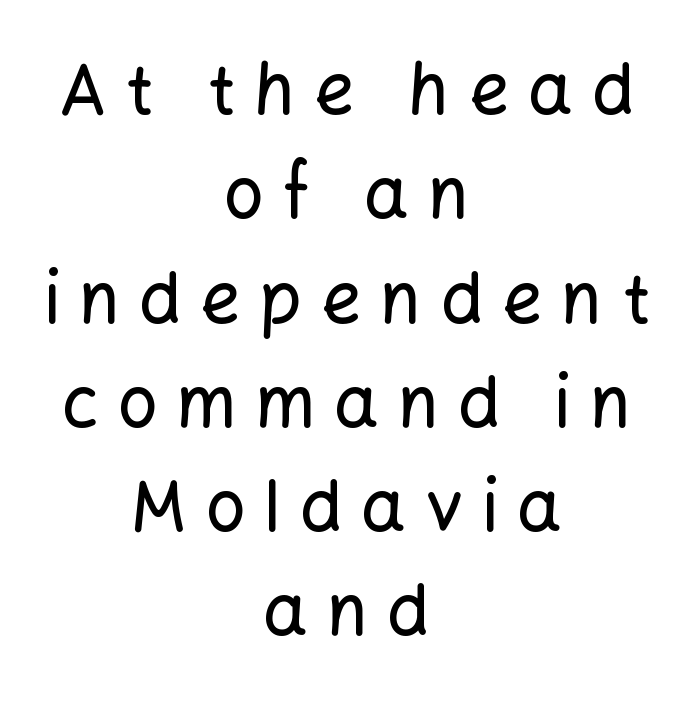
The image shows 70 px sans-serif type, upright; set centered, normal line spacing (1.49x), unusually wide letter spacing (+0.27 em), not underlined; low stroke contrast and a medium x-height.
